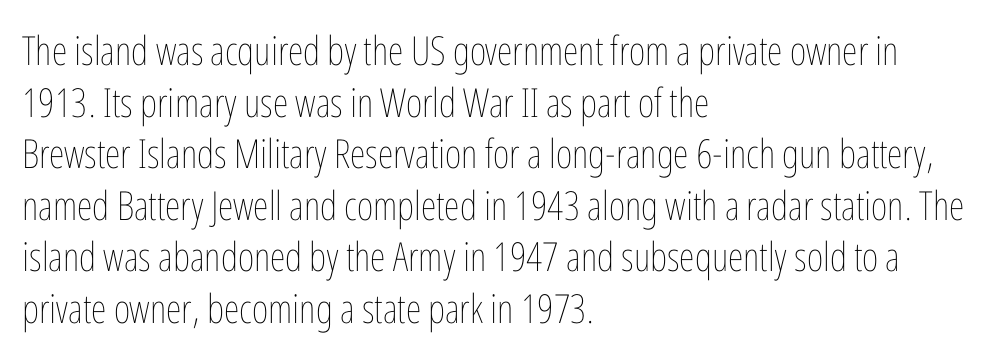
A bare baseline throughout the passage. The gaps between neighbouring characters are ordinary and unremarkable. Weight: not bold — regular or lighter. Spacing verdict: proportional, widths tailored to each character. The letters stand straight up with perfectly vertical stems.
